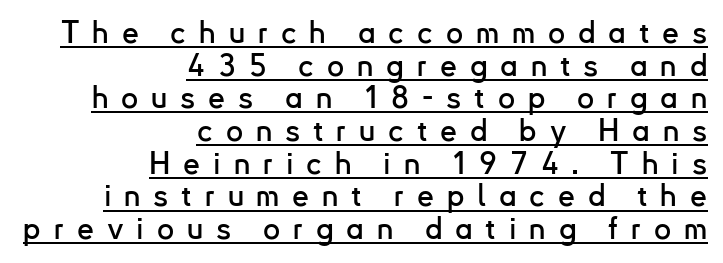
{"serif": "no", "italic": "no", "width": "normal", "stroke_contrast": "low", "x_height": "small", "monospaced": "no", "underline": "yes", "align": "right", "line_spacing": "tight", "line_spacing_ratio": 1.09, "letter_spacing": "wide", "letter_spacing_em": 0.43, "glyph_px": 30}
